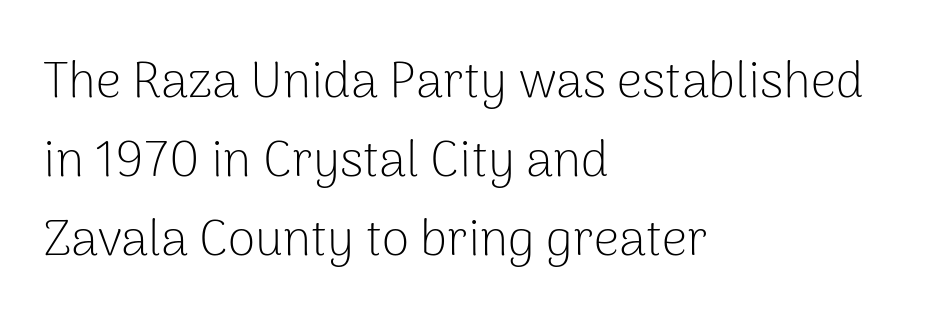
{"serif": "no", "italic": "no", "bold": "no", "weight": "light", "width": "normal", "stroke_contrast": "low", "x_height": "medium", "monospaced": "no", "underline": "no", "align": "left", "line_spacing": "normal", "line_spacing_ratio": 1.58, "letter_spacing": "normal", "letter_spacing_em": 0.0, "glyph_px": 50}
